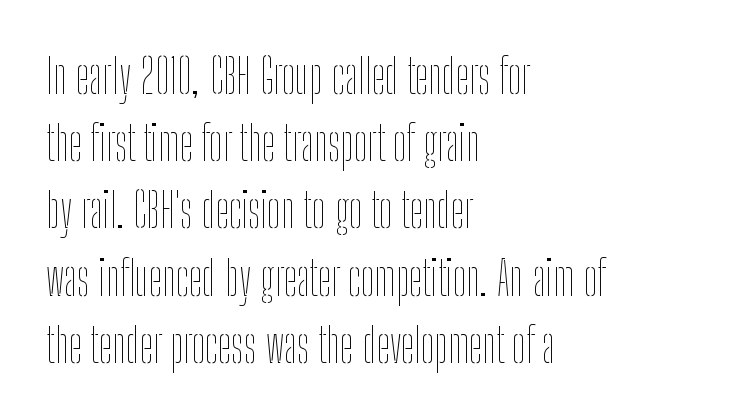
The image shows 48 px thin, condensed type, upright; set left-aligned, normal line spacing (1.4x), normal letter spacing, not underlined; low stroke contrast and a medium x-height.
